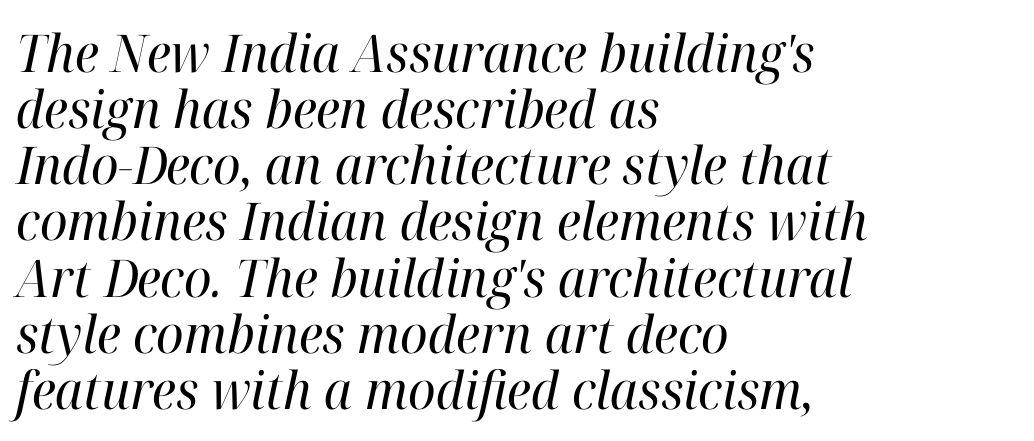
What kind of face is this? One with serifs. Clear beneath every line of the passage. This sample trades vertical openness for compactness between lines. Looks like regular typesetting: each glyph gets only the width it needs.
